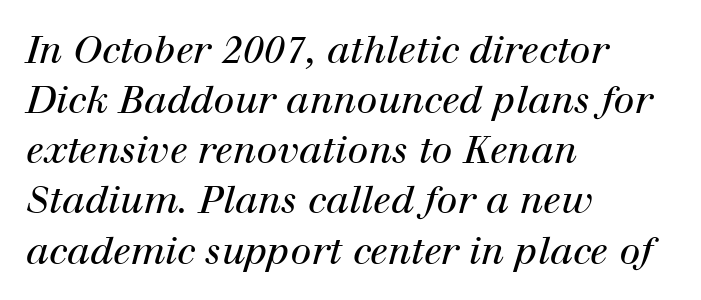
{"serif": "yes", "italic": "yes", "lean": "right", "slant_degrees": 12, "bold": "no", "weight": "regular", "width": "normal", "stroke_contrast": "high", "x_height": "medium", "monospaced": "no", "underline": "no", "align": "left", "line_spacing": "normal", "line_spacing_ratio": 1.32, "letter_spacing": "normal", "letter_spacing_em": 0.0, "glyph_px": 38}
